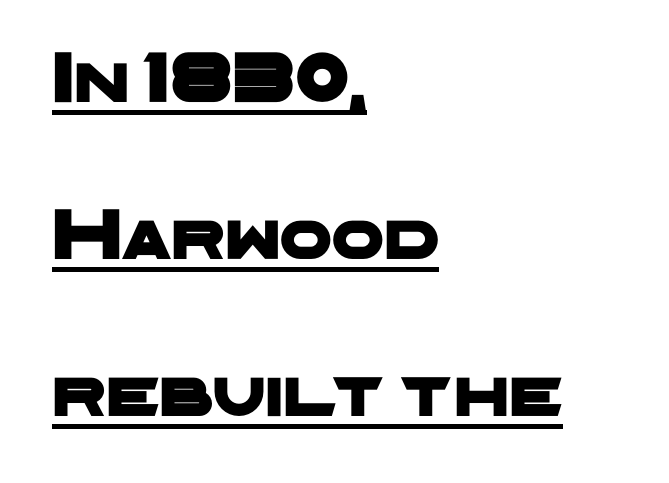
{"serif": "no", "width": "wide", "stroke_contrast": "low", "x_height": "medium", "monospaced": "no", "underline": "yes", "align": "left", "line_spacing": "loose", "line_spacing_ratio": 2.12, "letter_spacing": "normal", "letter_spacing_em": 0.0, "glyph_px": 74}
